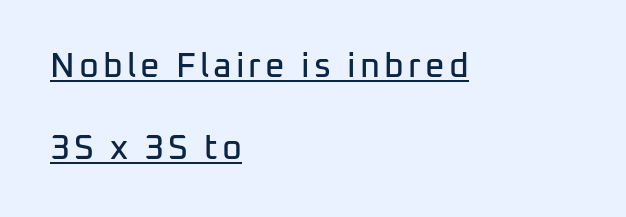
The image shows 34 px sans-serif type, upright; set left-aligned, loose line spacing (2.41x), underlined; low stroke contrast and a medium x-height.
